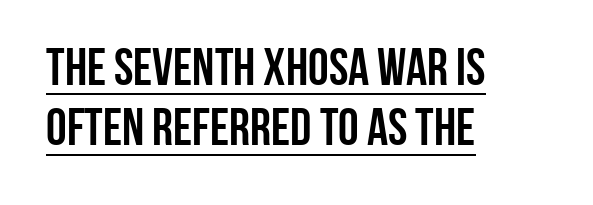
{"serif": "no", "italic": "no", "bold": "yes", "weight": "semibold", "width": "condensed", "stroke_contrast": "low", "x_height": "large", "monospaced": "no", "underline": "yes", "align": "left", "line_spacing_ratio": 1.16, "letter_spacing": "normal", "letter_spacing_em": 0.0, "glyph_px": 52}
